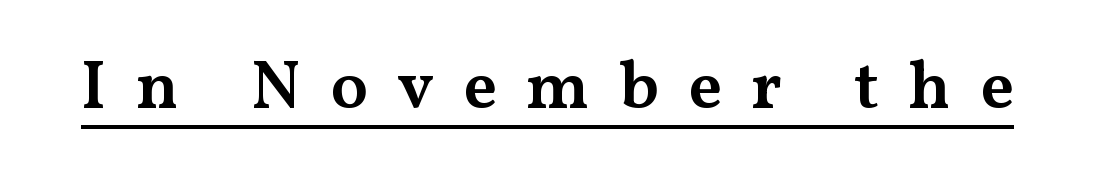
As a designer I'd log this as weight 600, semibold. Style check: upright. A continuous stroke trails under the words, as in a hyperlink. Regarding serifs, this sample has them. Between one letter and the next there's a generous, obvious gap. This sample has the flowing, uneven cadence of proportional lettering.
